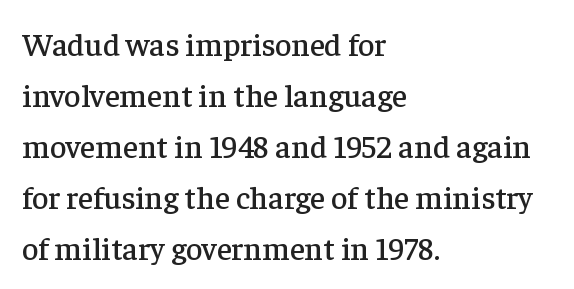
The image shows 32 px serif type, upright; set left-aligned, normal line spacing (1.59x), normal letter spacing, not underlined; low stroke contrast and a medium x-height.
